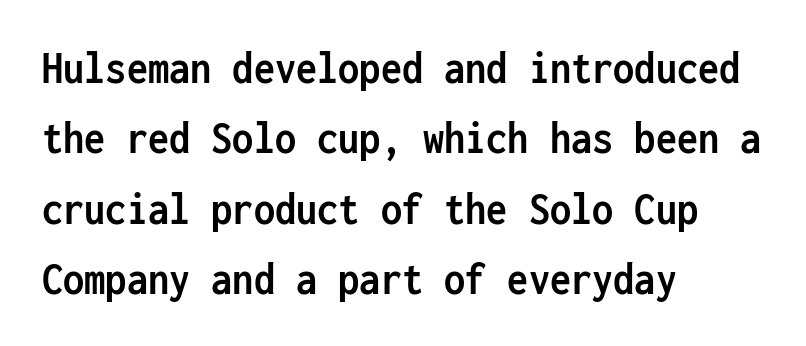
Q: Is the text bold? A: Yes.
Q: Is the text italic (slanted)? A: No, it is upright.
Q: Is the typeface a serif or a sans-serif typeface? A: Sans-serif.
Q: Is the text underlined? A: No.
Q: How is the paragraph aligned? A: Left-aligned.
Q: Is the spacing between letters normal or unusually wide? A: Normal.
Q: Is the spacing between lines tight, normal or loose? A: Normal.
Q: Width (condensed, normal, or wide)? A: Condensed.
Q: Stroke contrast? A: Low.
Q: x-height? A: Medium.
Q: Monospaced? A: Yes.
